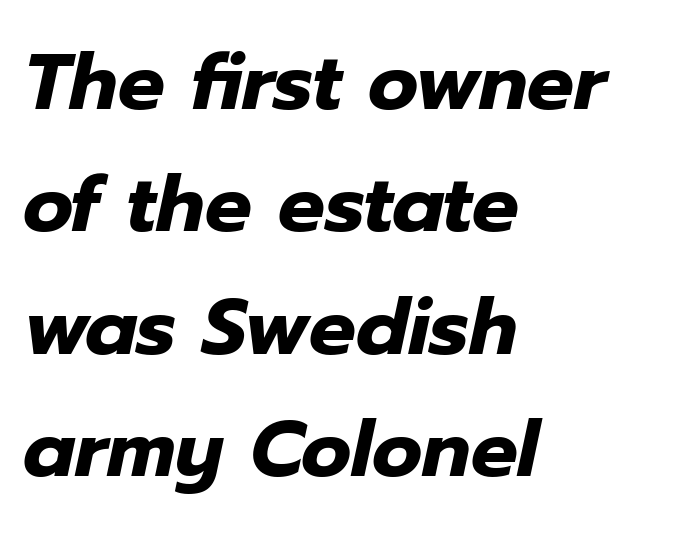
Q: Is the text bold? A: Yes.
Q: Is the text italic (slanted)? A: Yes, it leans right by about 12 degrees.
Q: Is the text underlined? A: No.
Q: How is the paragraph aligned? A: Left-aligned.
Q: Is the spacing between letters normal or unusually wide? A: Normal.
Q: Is the spacing between lines tight, normal or loose? A: Normal.
Q: Width (condensed, normal, or wide)? A: Normal.
Q: Stroke contrast? A: Low.
Q: x-height? A: Medium.
Q: Monospaced? A: No.
